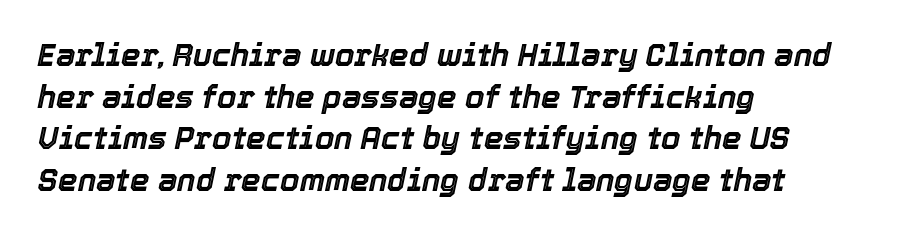
The image shows 31 px text type, italic (leaning right); set left-aligned, normal line spacing (1.34x), normal letter spacing, not underlined; a medium x-height.
